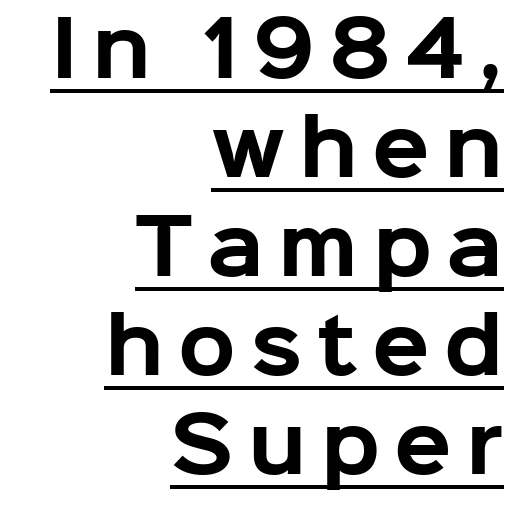
Successive baselines arrive at the customary interval. Like a heading marked for emphasis, these lines bear an underscore. Typographic density is high because the face is bold. Looks like regular typesetting: each glyph gets only the width it needs. Style check: upright.
